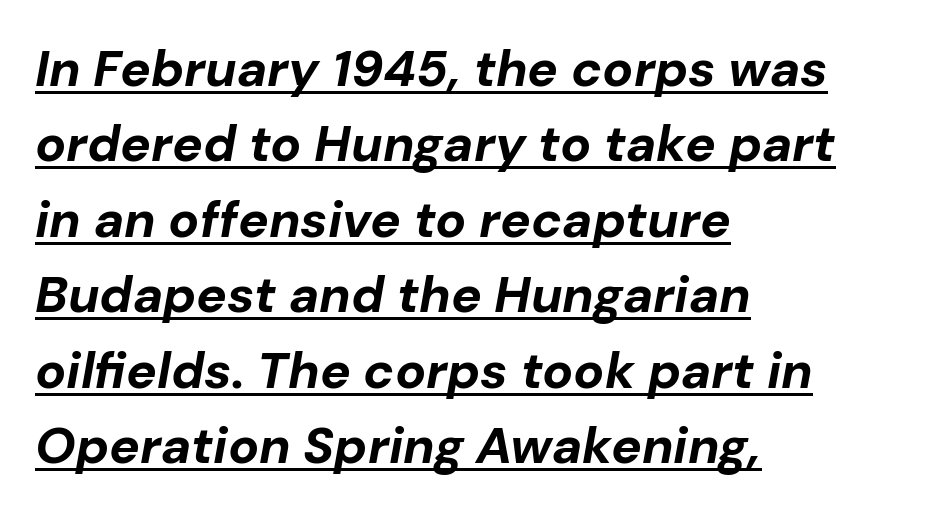
The image shows 51 px bold type, italic (leaning right); set left-aligned, normal line spacing (1.48x), normal letter spacing, underlined; low stroke contrast and a medium x-height.
